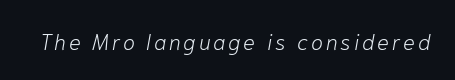
{"italic": "yes", "lean": "right", "slant_degrees": 10, "bold": "no", "underline": "no", "glyph_px": 22}
